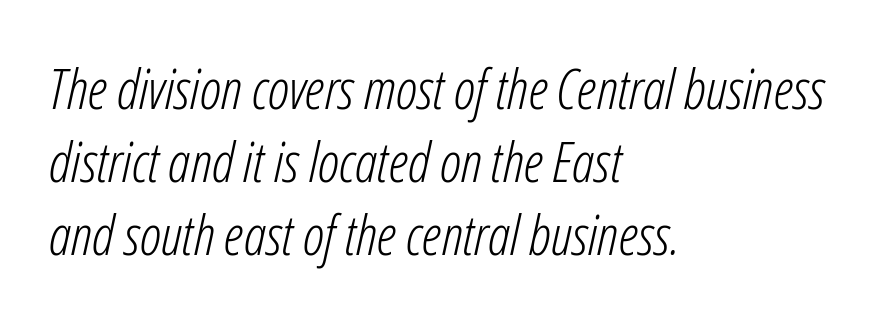
Each letter keeps its own natural width here, so spacing adapts to shape. Words appear dense and cohesive because spacing is normal. The strip under each line holds only bare page. Is this a heavy cut? Hardly; it is regular or lighter.
